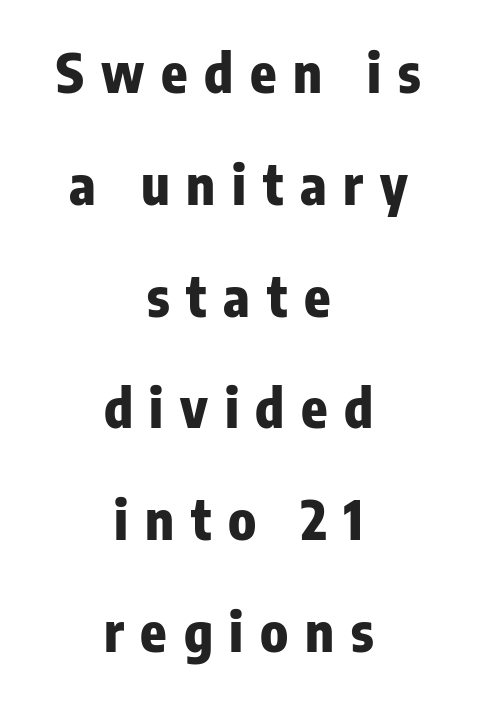
Every stem runs plumb, perpendicular to the baseline. One-word summary of the alignment: center. Decoration check: the copy has no underline. The typeface chosen for these lines omits serifs. A full-strength bold gives these letters their thick strokes.
